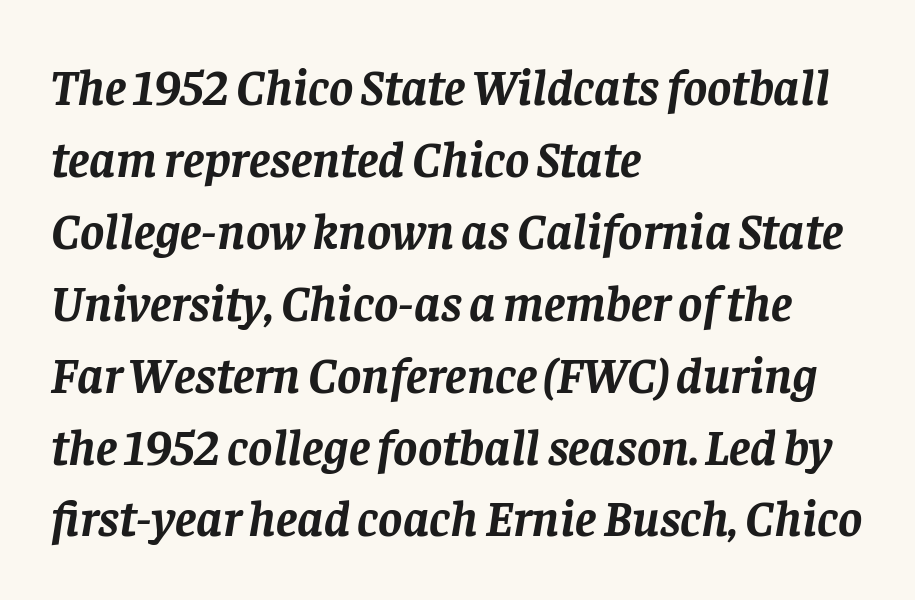
{"serif": "yes", "italic": "yes", "lean": "right", "slant_degrees": 8, "bold": "yes", "weight": "semibold", "width": "normal", "stroke_contrast": "low", "x_height": "large", "monospaced": "no", "underline": "no", "align": "left", "line_spacing": "normal", "line_spacing_ratio": 1.41, "letter_spacing": "normal", "letter_spacing_em": 0.0, "glyph_px": 51}
